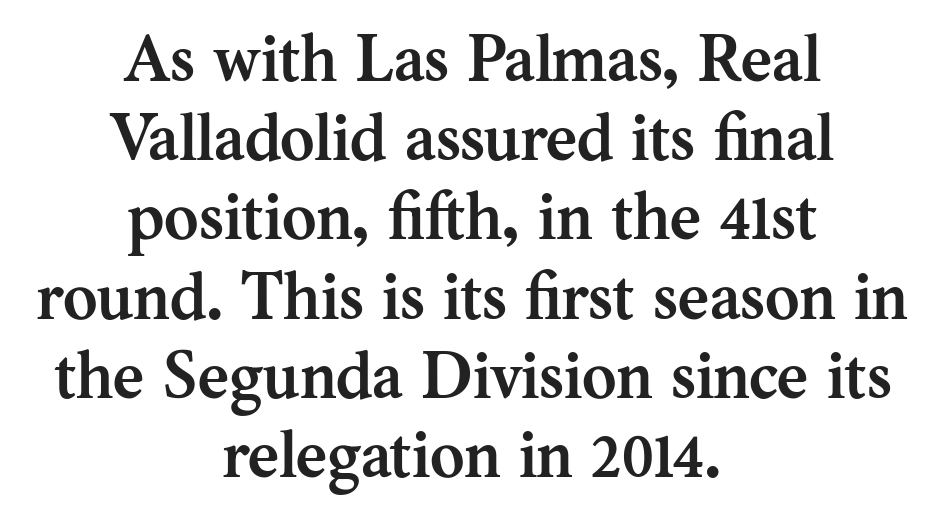
The image shows 66 px semibold serif type, upright; set centered, line spacing 1.2x, normal letter spacing, not underlined; medium stroke contrast and a medium x-height.
